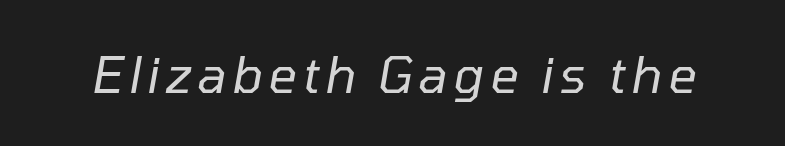
{"italic": "yes", "lean": "right", "slant_degrees": 10, "bold": "no", "weight": "regular", "width": "normal", "stroke_contrast": "low", "x_height": "medium", "monospaced": "no", "underline": "no", "glyph_px": 50}
